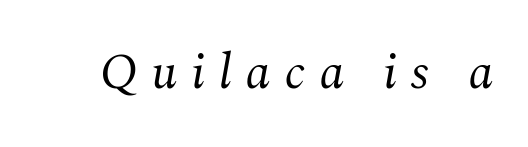
{"serif": "yes", "italic": "yes", "lean": "right", "slant_degrees": 10, "bold": "no", "weight": "regular", "width": "normal", "stroke_contrast": "medium", "x_height": "medium", "monospaced": "no", "underline": "no", "letter_spacing": "wide", "letter_spacing_em": 0.27, "glyph_px": 50}
